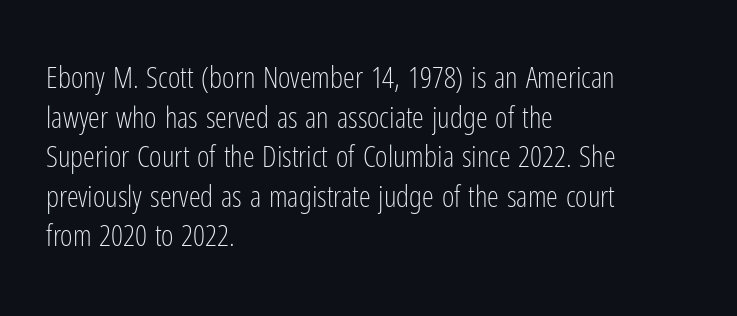
Q: Is the text bold? A: No.
Q: Is the text italic (slanted)? A: No, it is upright.
Q: Is the typeface a serif or a sans-serif typeface? A: Sans-serif.
Q: Is the text underlined? A: No.
Q: How is the paragraph aligned? A: Left-aligned.
Q: Is the spacing between letters normal or unusually wide? A: Normal.
Q: Is the spacing between lines tight, normal or loose? A: Normal.
Q: Width (condensed, normal, or wide)? A: Condensed.
Q: Stroke contrast? A: Low.
Q: x-height? A: Medium.
Q: Monospaced? A: No.
